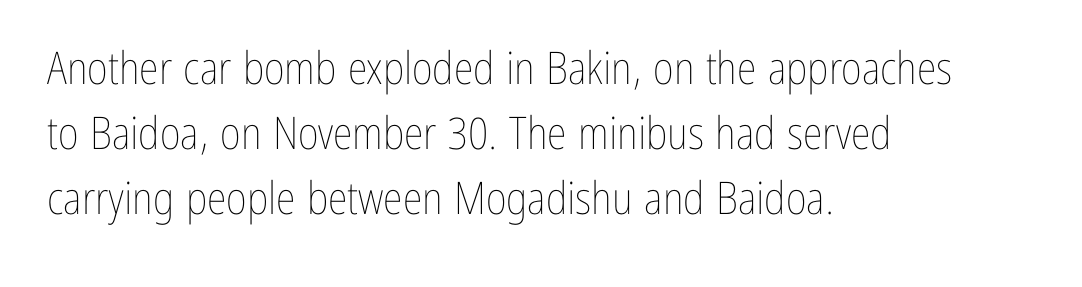
The typography opts for an upright posture over an oblique one. This rendering uses left alignment, leaving the right contour irregular. Think of a printed novel: that variable character pitch is what you see here. Stems here are at most as thick as an everyday book face. Regarding leading, the lines here are spaced in the standard way. Check the space under the baseline: it is left empty.
